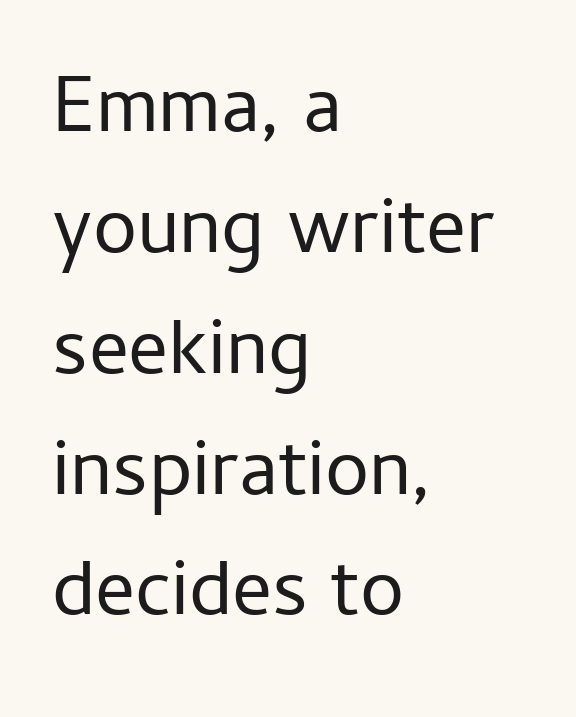
{"serif": "no", "italic": "no", "bold": "no", "weight": "regular", "width": "normal", "stroke_contrast": "low", "x_height": "medium", "monospaced": "no", "underline": "no", "align": "left", "line_spacing": "normal", "line_spacing_ratio": 1.53, "letter_spacing": "normal", "letter_spacing_em": 0.0, "glyph_px": 79}
